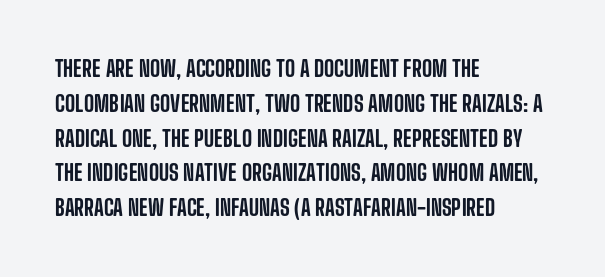
The image shows 22 px text type, upright; set left-aligned, normal line spacing (1.58x), normal letter spacing, not underlined.
